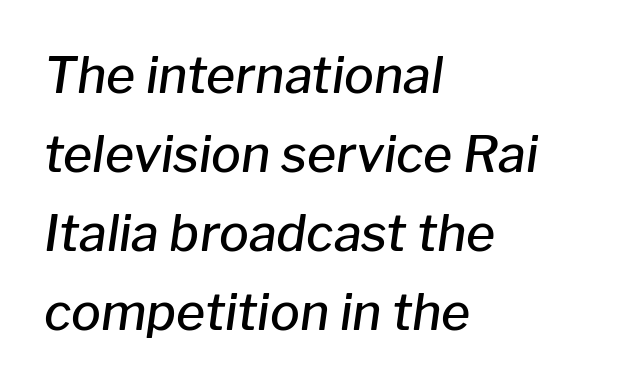
The image shows 50 px semibold type, italic (leaning right); set left-aligned, normal line spacing (1.58x), normal letter spacing, not underlined; low stroke contrast and a medium x-height.
